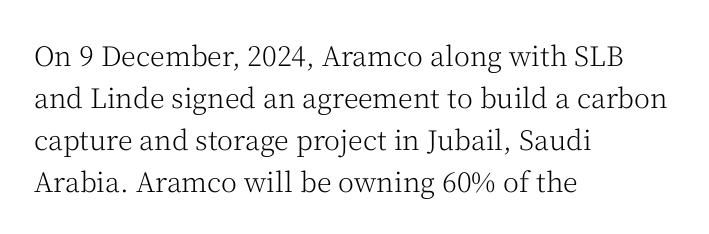
Q: Is the text bold? A: No.
Q: Is the text italic (slanted)? A: No, it is upright.
Q: Is the text underlined? A: No.
Q: How is the paragraph aligned? A: Left-aligned.
Q: Is the spacing between letters normal or unusually wide? A: Normal.
Q: Is the spacing between lines tight, normal or loose? A: Normal.
